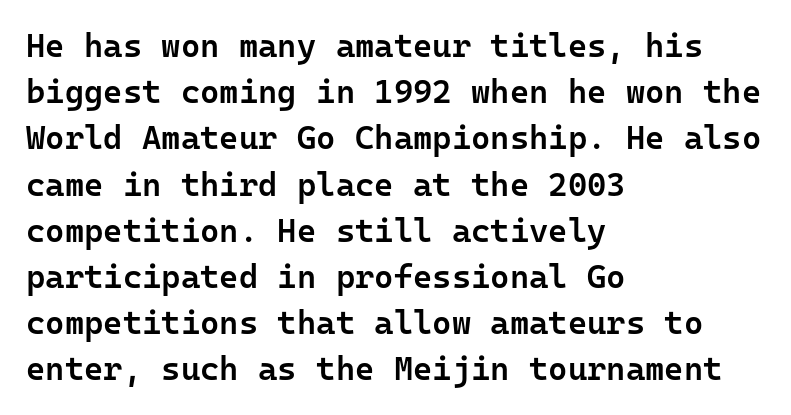
The image shows 33 px semibold sans-serif type, upright, monospaced; set left-aligned, normal line spacing (1.4x), normal letter spacing, not underlined; low stroke contrast and a medium x-height.
